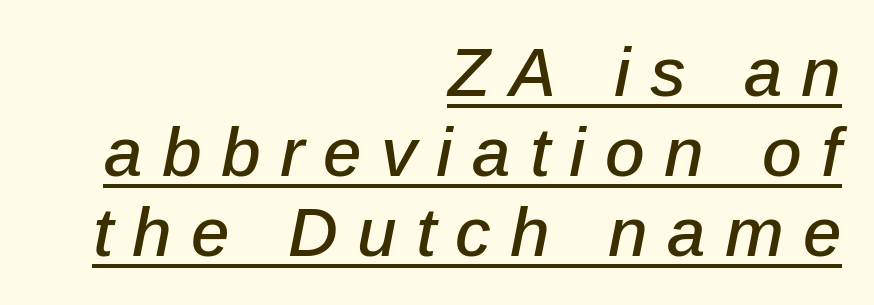
Q: Is the text italic (slanted)? A: Yes, it leans right by about 12 degrees.
Q: Is the text underlined? A: Yes.
Q: How is the paragraph aligned? A: Right-aligned.
Q: Is the spacing between letters normal or unusually wide? A: Unusually wide.
Q: Width (condensed, normal, or wide)? A: Normal.
Q: Stroke contrast? A: Low.
Q: x-height? A: Medium.
Q: Monospaced? A: No.
